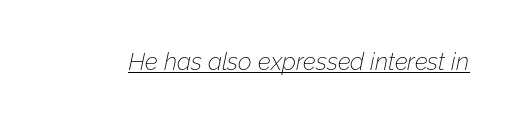
Q: Is the text bold? A: No.
Q: Is the text italic (slanted)? A: Yes, it leans right by about 12 degrees.
Q: Is the text underlined? A: Yes.
Q: Is the spacing between letters normal or unusually wide? A: Normal.
